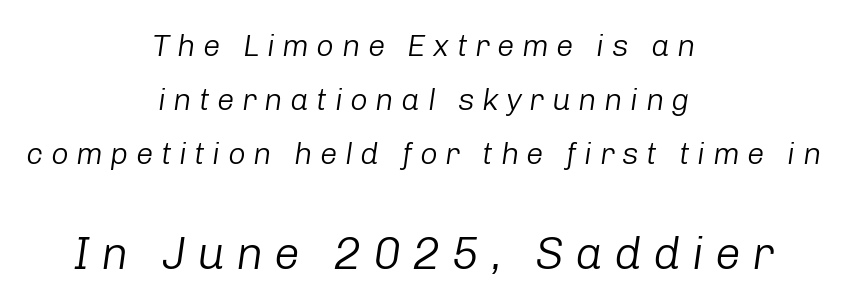
{"italic": "yes", "lean": "right", "slant_degrees": 8, "bold": "no", "weight": "light", "width": "normal", "stroke_contrast": "low", "x_height": "medium", "monospaced": "no", "underline": "no", "align": "center", "line_spacing_ratio": 1.74, "letter_spacing": "wide", "letter_spacing_em": 0.24, "larger_block": "second", "size_ratio": 1.48, "glyph_px": 46}
